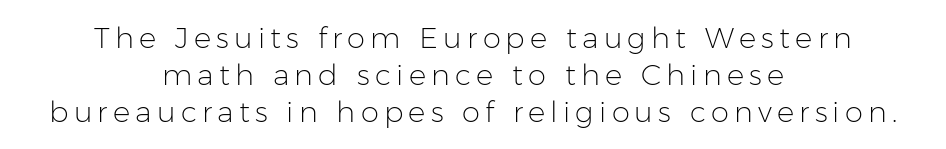
{"serif": "no", "italic": "no", "bold": "no", "weight": "light", "width": "normal", "stroke_contrast": "low", "x_height": "medium", "monospaced": "no", "underline": "no", "align": "center", "line_spacing": "normal", "line_spacing_ratio": 1.27, "glyph_px": 29}
